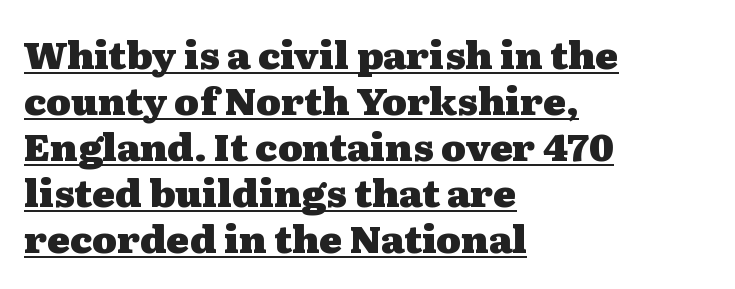
In terms of weight, the rendering is a true, heavy bold. The characters display serif detailing at their extremities. This sample carries an underscore along the baseline area. These lines keep a tight, regular rhythm from letter to letter.
